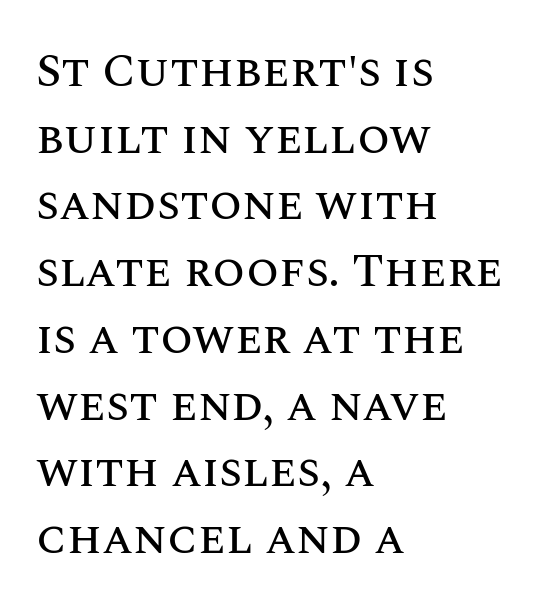
Compared with a centered layout, this one pins lines to the left instead. These lines are rendered in a variable-pitch font. The tracking reads as untouched default to a designer's eye. In terms of leading, this rendering sits right in the middle. Style check: upright.
